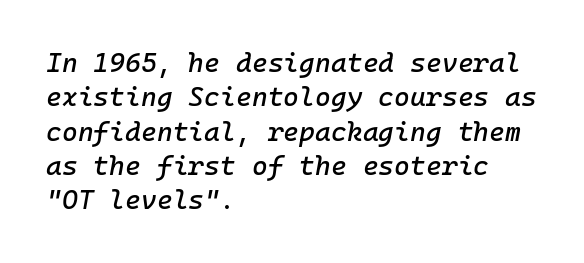
These lines are set flush left with a ragged right edge. The line-height multiplier appears to be the usual default. The tracking reads as untouched default to a designer's eye. A clean baseline with only descenders dipping below it.
